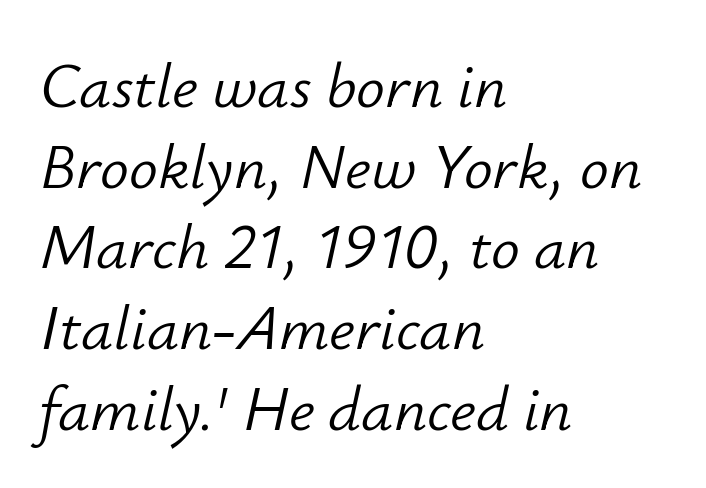
{"italic": "yes", "lean": "right", "slant_degrees": 12, "bold": "no", "weight": "light", "width": "normal", "stroke_contrast": "low", "x_height": "small", "monospaced": "no", "underline": "no", "align": "left", "line_spacing": "normal", "line_spacing_ratio": 1.26, "letter_spacing": "normal", "letter_spacing_em": 0.0, "glyph_px": 64}
